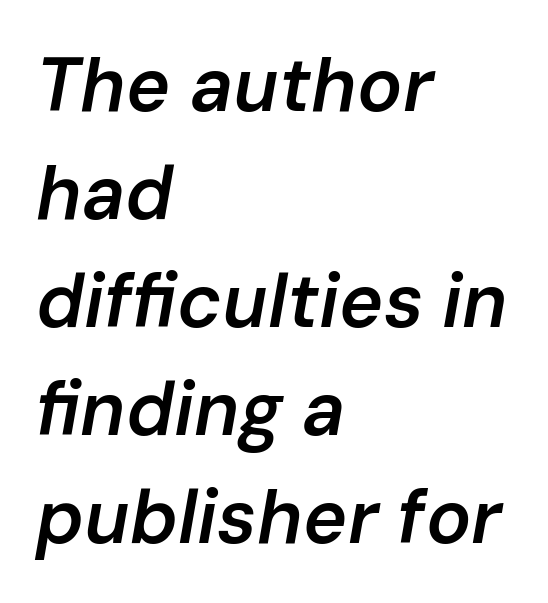
Typographic density is moderately raised because the face is semibold. Is this a fixed-width face? No — the glyphs have proportional, varying widths. Compared with typical body copy, the letter spacing here is the same. The specimen reads as italic at a glance. The rows are spaced the way most documents space them. Teacher's note: observe the even left margin — that is flush-left alignment.
